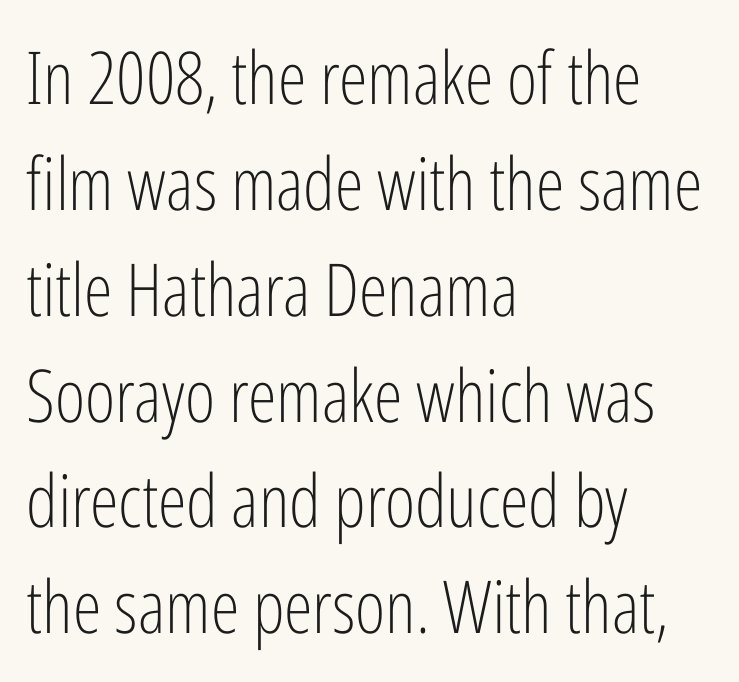
Q: Is the text bold? A: No.
Q: Is the text italic (slanted)? A: No, it is upright.
Q: Is the typeface a serif or a sans-serif typeface? A: Sans-serif.
Q: Is the text underlined? A: No.
Q: How is the paragraph aligned? A: Left-aligned.
Q: Is the spacing between letters normal or unusually wide? A: Normal.
Q: Is the spacing between lines tight, normal or loose? A: Normal.
Q: Width (condensed, normal, or wide)? A: Condensed.
Q: Stroke contrast? A: Low.
Q: x-height? A: Medium.
Q: Monospaced? A: No.
